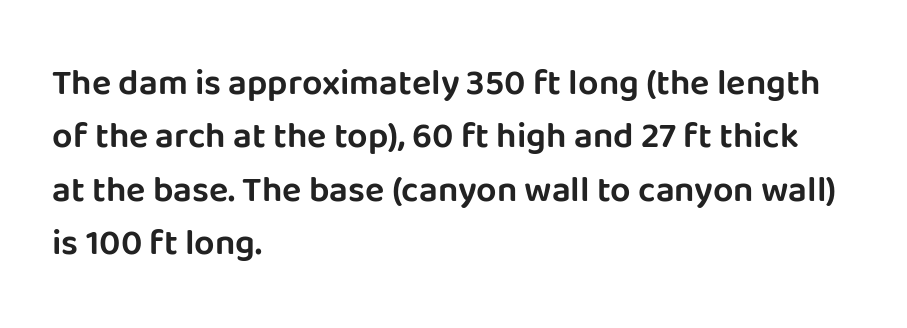
The image shows 36 px sans-serif type, upright; set left-aligned, normal line spacing (1.48x), normal letter spacing, not underlined; low stroke contrast and a large x-height.
